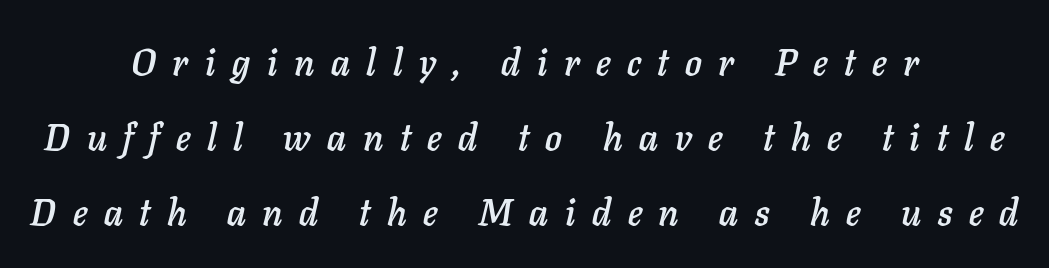
{"italic": "yes", "lean": "right", "slant_degrees": 11, "width": "normal", "stroke_contrast": "low", "x_height": "medium", "monospaced": "no", "underline": "no", "align": "center", "line_spacing": "loose", "line_spacing_ratio": 2.03, "letter_spacing": "wide", "letter_spacing_em": 0.45, "glyph_px": 37}
